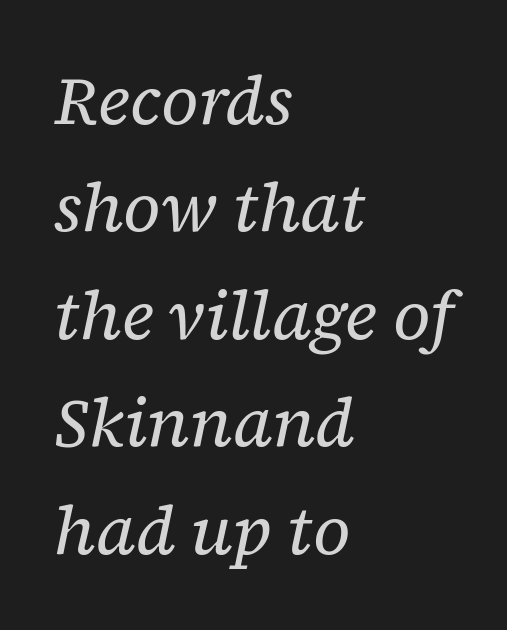
The image shows 68 px regular-weight serif type, italic (leaning right); set left-aligned, normal line spacing (1.58x), normal letter spacing, not underlined; low stroke contrast and a medium x-height.
